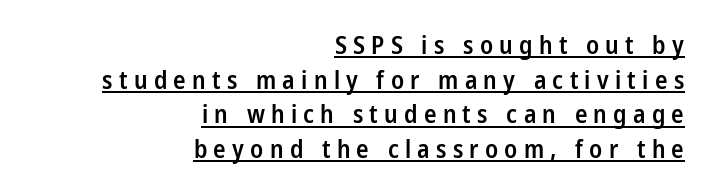
{"italic": "no", "bold": "semi", "underline": "yes", "align": "right", "line_spacing": "normal", "line_spacing_ratio": 1.39, "letter_spacing": "wide", "letter_spacing_em": 0.25, "glyph_px": 25}
